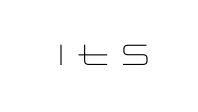
Notice how the stems are strictly vertical — no italics here. I'd call this a sans setting — the letters go barefoot. This is not heavy type; no bold has been used. The face used here is proportionally spaced, like ordinary book or web type.
